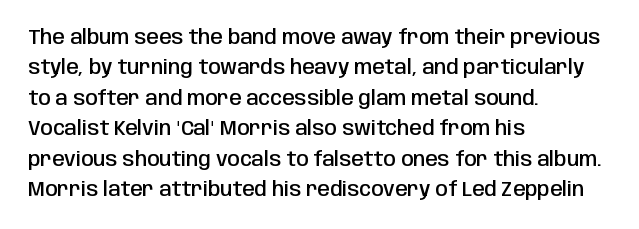
Q: Is the text bold? A: Semi-bold.
Q: Is the text italic (slanted)? A: No, it is upright.
Q: Is the text underlined? A: No.
Q: How is the paragraph aligned? A: Left-aligned.
Q: Is the spacing between letters normal or unusually wide? A: Normal.
Q: Is the spacing between lines tight, normal or loose? A: Normal.
